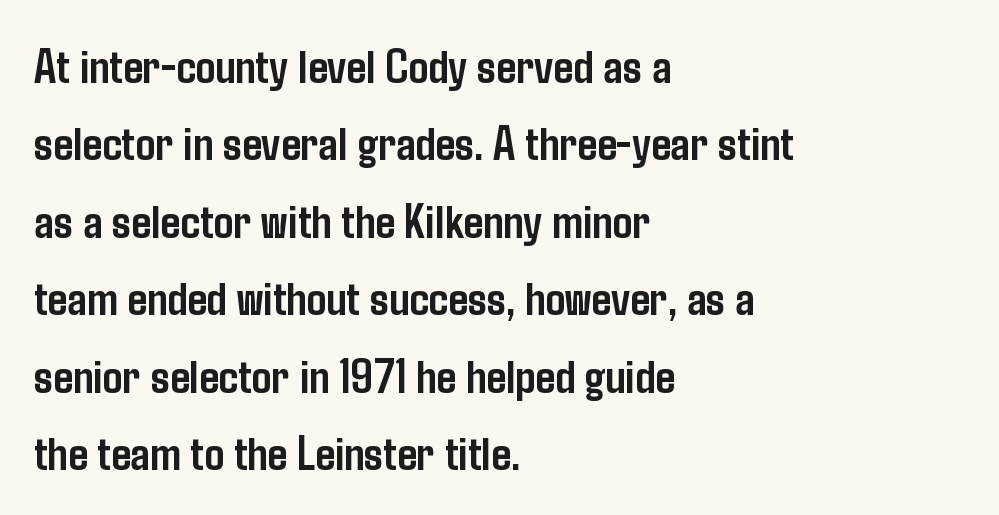
{"serif": "no", "italic": "no", "bold": "yes", "weight": "semibold", "width": "condensed", "stroke_contrast": "low", "x_height": "medium", "monospaced": "no", "underline": "no", "align": "left", "line_spacing": "normal", "line_spacing_ratio": 1.58, "letter_spacing": "normal", "letter_spacing_em": 0.0, "glyph_px": 49}
